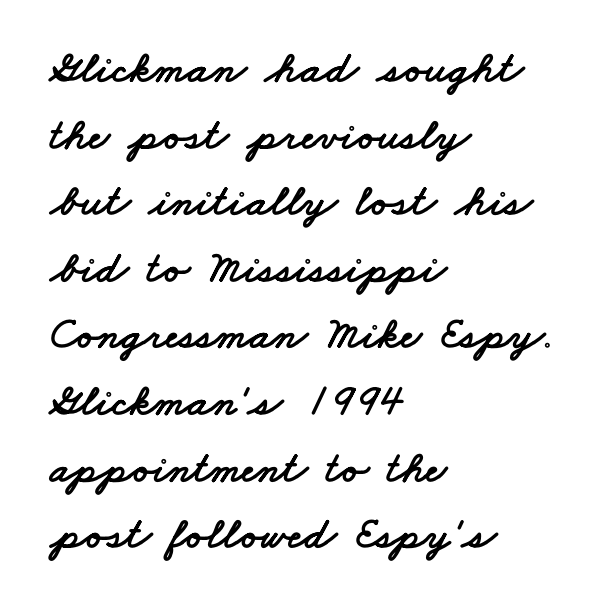
Decoration check: the copy has no underline. Note: no serifs on the glyphs. The letters advance in unequal steps, a hallmark of proportional type. Default kerning and tracking; the words read as compact shapes. Does the leading feel generous? No, just average. Line beginnings align vertically; line endings do not.
